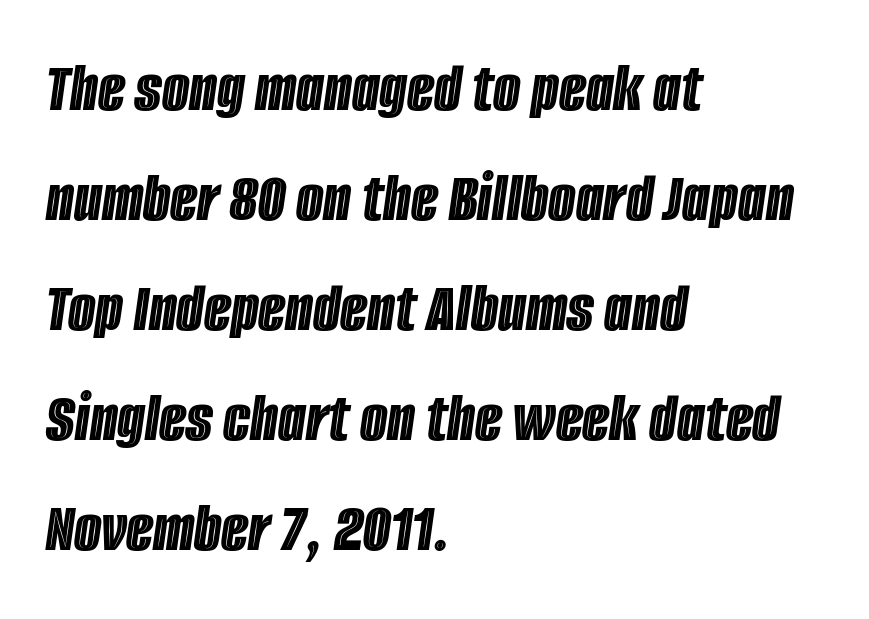
Q: Is the text italic (slanted)? A: Yes, it leans right by about 8 degrees.
Q: Is the text underlined? A: No.
Q: How is the paragraph aligned? A: Left-aligned.
Q: Is the spacing between letters normal or unusually wide? A: Normal.
Q: Is the spacing between lines tight, normal or loose? A: Normal.
Q: Width (condensed, normal, or wide)? A: Condensed.
Q: x-height? A: Large.
Q: Monospaced? A: No.
